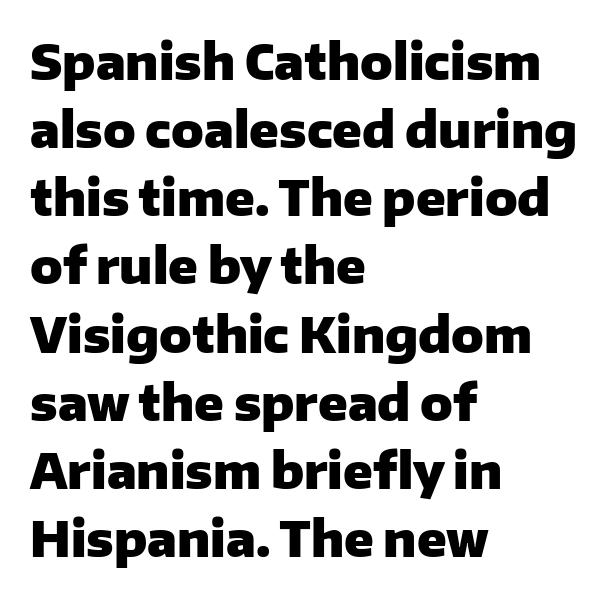
Q: Is the text bold? A: Yes.
Q: Is the text italic (slanted)? A: No, it is upright.
Q: Is the typeface a serif or a sans-serif typeface? A: Sans-serif.
Q: Is the text underlined? A: No.
Q: How is the paragraph aligned? A: Left-aligned.
Q: Is the spacing between letters normal or unusually wide? A: Normal.
Q: Is the spacing between lines tight, normal or loose? A: Normal.
Q: Width (condensed, normal, or wide)? A: Normal.
Q: Stroke contrast? A: Low.
Q: x-height? A: Medium.
Q: Monospaced? A: No.
